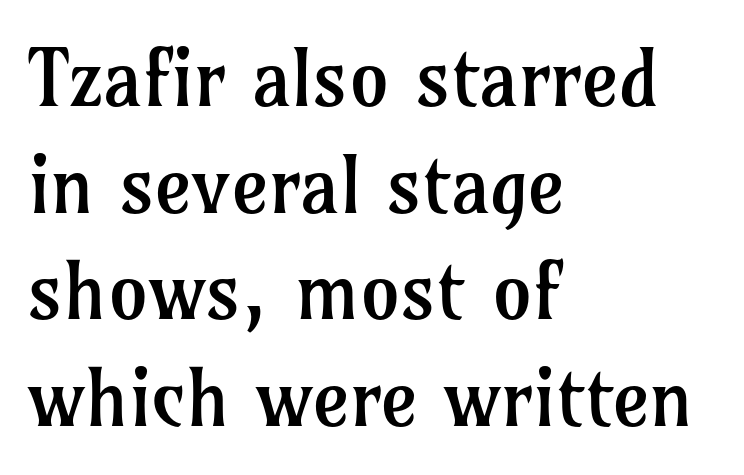
The image shows 79 px regular-weight serif type, upright; set left-aligned, normal line spacing (1.35x), normal letter spacing, not underlined; low stroke contrast and a medium x-height.
